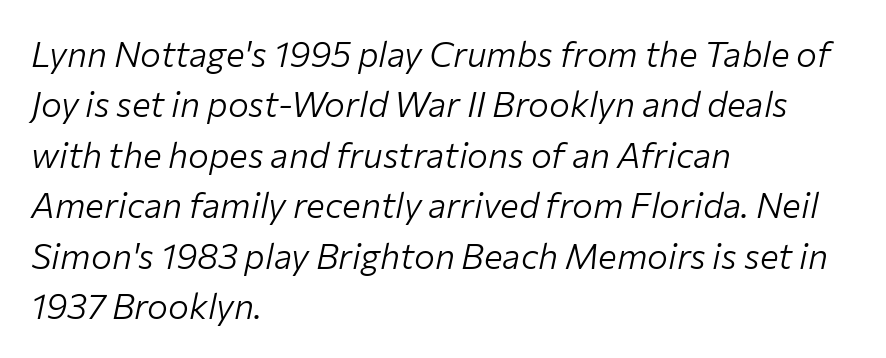
The image shows 35 px light type, italic (leaning right); set left-aligned, normal line spacing (1.44x), normal letter spacing, not underlined; low stroke contrast and a medium x-height.
